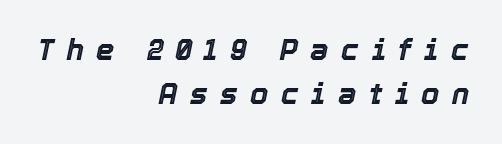
The image shows 29 px text type, italic (leaning right); set right-aligned, normal line spacing (1.52x), unusually wide letter spacing (+0.43 em), not underlined; a medium x-height.
